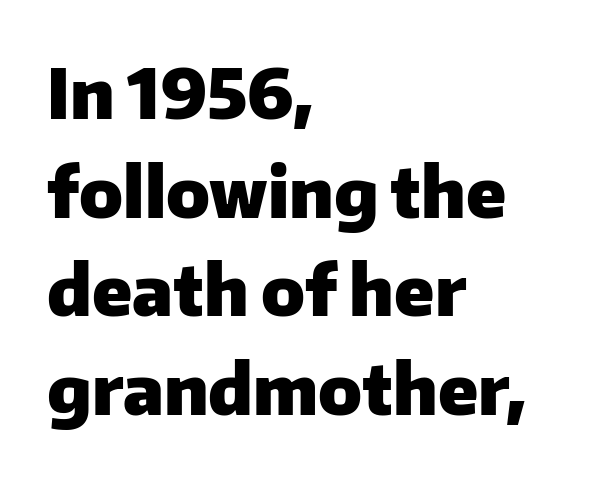
Here the designer chose a conventional face with non-uniform glyph widths. Underline: absent. In terms of weight, the rendering is a true, heavy bold. A typesetter would call this leading conventional body-copy spacing.
